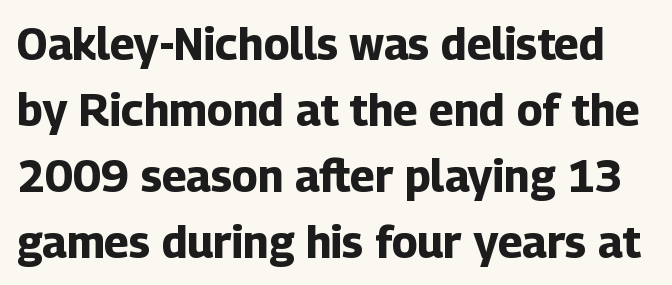
{"serif": "no", "italic": "no", "bold": "yes", "weight": "bold", "width": "normal", "stroke_contrast": "low", "x_height": "medium", "monospaced": "no", "underline": "no", "line_spacing": "normal", "line_spacing_ratio": 1.5, "letter_spacing": "normal", "letter_spacing_em": 0.0, "glyph_px": 44}
